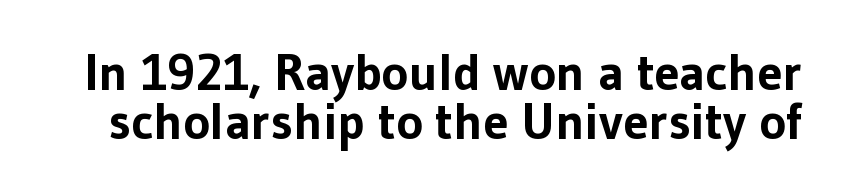
The image shows 51 px bold sans-serif type, upright; set tight line spacing (0.97x), normal letter spacing, not underlined; low stroke contrast and a medium x-height.
